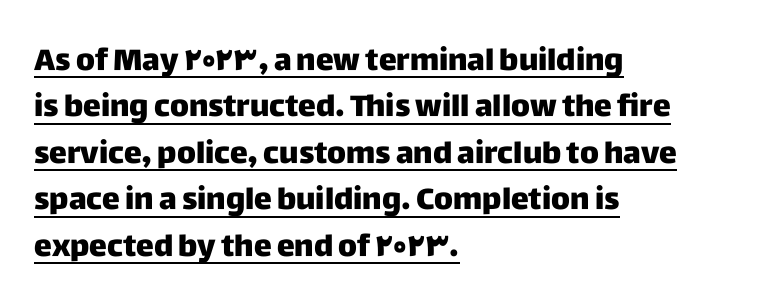
The image shows 30 px sans-serif type, upright; set left-aligned, normal line spacing (1.55x), normal letter spacing, underlined; low stroke contrast and a large x-height.
